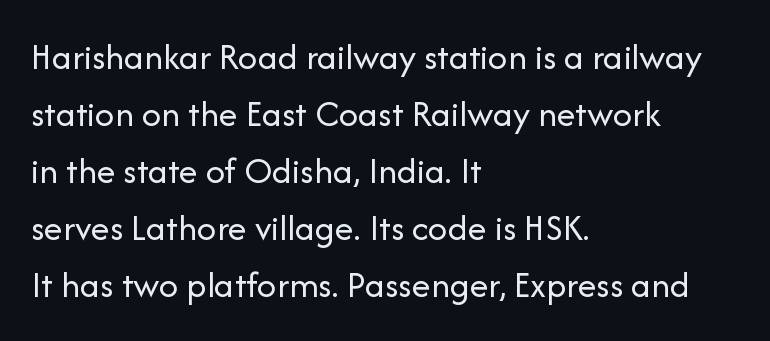
What stands out about the letter spacing? Nothing — it is the standard amount. The passage shown is not bold in any degree. This sample has the flowing, uneven cadence of proportional lettering. The font family rendered here belongs to the sans-serif group. Italic? Not at all — the glyphs are vertical.
